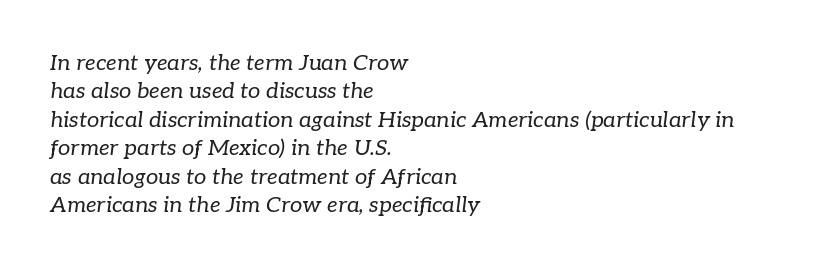
{"italic": "yes", "lean": "right", "slant_degrees": 7, "bold": "no", "underline": "no", "align": "left", "line_spacing": "normal", "line_spacing_ratio": 1.29, "letter_spacing": "normal", "letter_spacing_em": 0.0, "glyph_px": 22}
